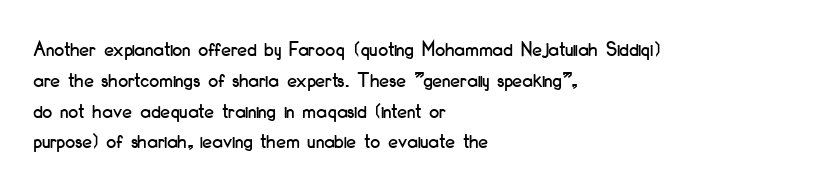
A classic flush-left, rag-right setting is used for this passage. Rendered with straight, roman letterforms. The rendering uses a moderate line-height, typical for paragraphs. In terms of letterspacing, this is plain default setting.
